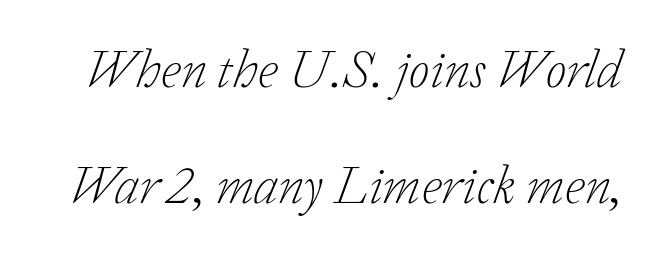
The image shows 54 px light serif type, italic (leaning right); set loose line spacing (2.15x), normal letter spacing, not underlined; low stroke contrast and a medium x-height.
